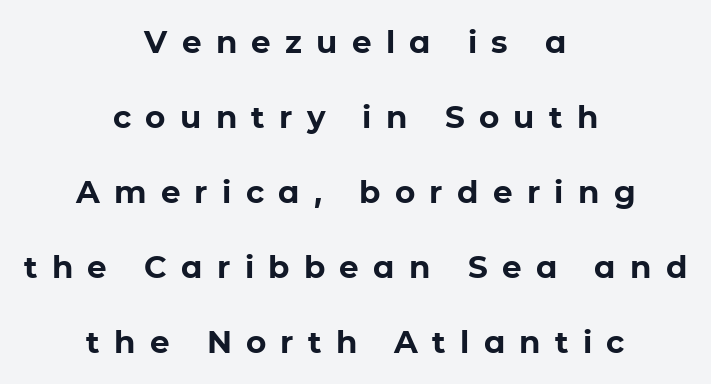
The image shows 31 px bold sans-serif type, upright; set centered, loose line spacing (2.42x), unusually wide letter spacing (+0.46 em), not underlined; low stroke contrast and a medium x-height.
